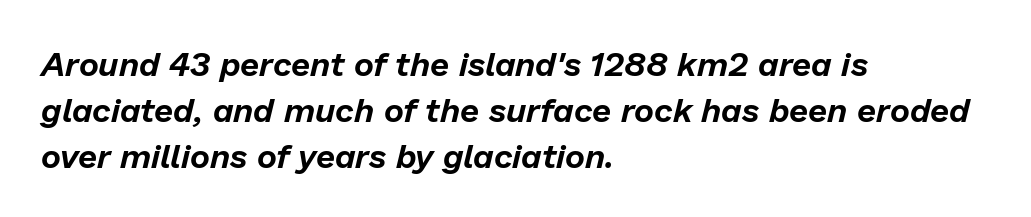
Q: Is the text italic (slanted)? A: Yes, it leans right by about 13 degrees.
Q: Is the text underlined? A: No.
Q: How is the paragraph aligned? A: Left-aligned.
Q: Is the spacing between letters normal or unusually wide? A: Normal.
Q: Is the spacing between lines tight, normal or loose? A: Normal.
Q: Width (condensed, normal, or wide)? A: Normal.
Q: Stroke contrast? A: Low.
Q: x-height? A: Medium.
Q: Monospaced? A: No.
